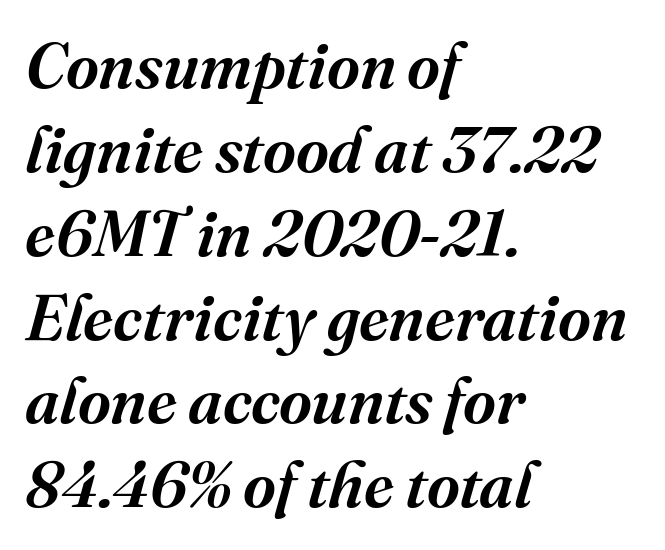
{"serif": "yes", "italic": "yes", "lean": "right", "slant_degrees": 16, "width": "normal", "stroke_contrast": "medium", "x_height": "medium", "monospaced": "no", "underline": "no", "align": "left", "line_spacing": "normal", "line_spacing_ratio": 1.31, "letter_spacing": "normal", "letter_spacing_em": 0.0, "glyph_px": 64}
